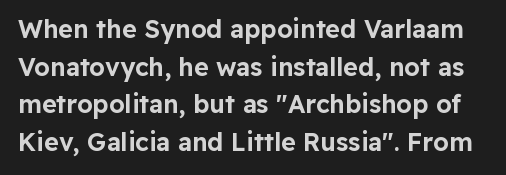
Q: Is the text italic (slanted)? A: No, it is upright.
Q: Is the text underlined? A: No.
Q: Is the spacing between letters normal or unusually wide? A: Normal.
Q: Is the spacing between lines tight, normal or loose? A: Normal.
